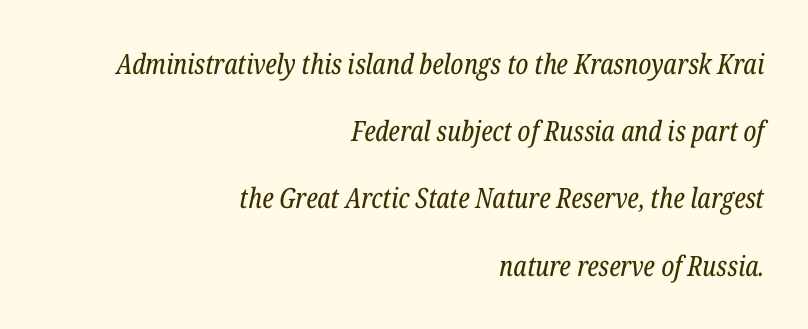
{"serif": "yes", "italic": "yes", "lean": "right", "slant_degrees": 12, "bold": "no", "weight": "regular", "width": "condensed", "stroke_contrast": "low", "x_height": "medium", "monospaced": "no", "underline": "no", "align": "right", "line_spacing": "loose", "line_spacing_ratio": 2.4, "letter_spacing": "normal", "letter_spacing_em": 0.0, "glyph_px": 28}
